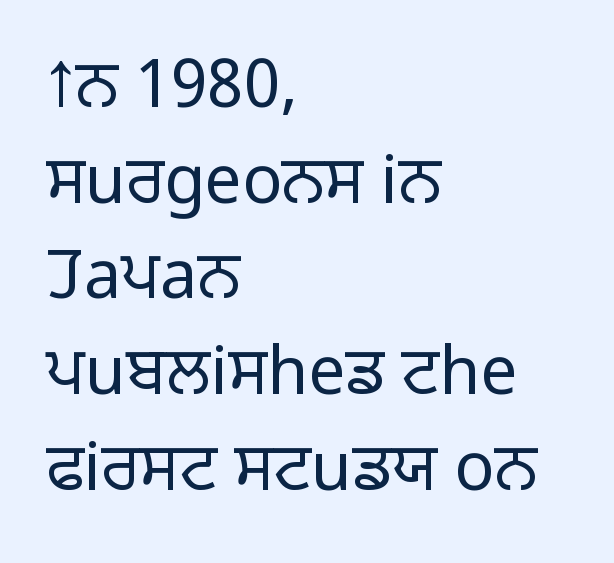
Q: Is the text bold? A: No.
Q: Is the text italic (slanted)? A: No, it is upright.
Q: Is the typeface a serif or a sans-serif typeface? A: Sans-serif.
Q: Is the text underlined? A: No.
Q: How is the paragraph aligned? A: Left-aligned.
Q: Is the spacing between letters normal or unusually wide? A: Normal.
Q: Is the spacing between lines tight, normal or loose? A: Normal.
Q: Width (condensed, normal, or wide)? A: Normal.
Q: Stroke contrast? A: Low.
Q: x-height? A: Medium.
Q: Monospaced? A: No.
